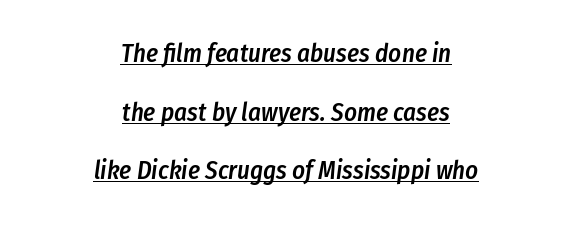
These words are printed semibold, heavier than regular yet not bold. A typesetter would mark this as italic. The lettering is marked with a stroke running underneath it. Baseline-to-baseline distance is far greater than the letter height.
